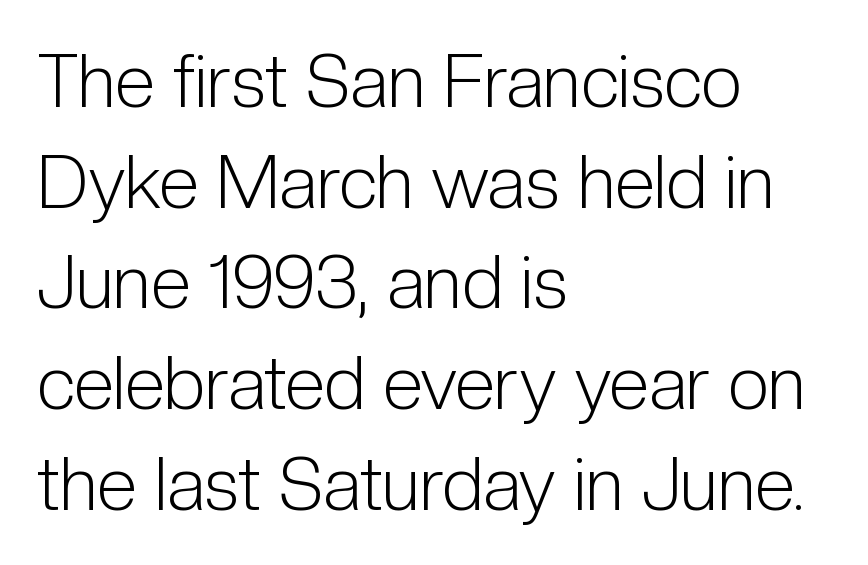
Q: Is the text bold? A: No.
Q: Is the text italic (slanted)? A: No, it is upright.
Q: Is the typeface a serif or a sans-serif typeface? A: Sans-serif.
Q: Is the text underlined? A: No.
Q: How is the paragraph aligned? A: Left-aligned.
Q: Is the spacing between letters normal or unusually wide? A: Normal.
Q: Is the spacing between lines tight, normal or loose? A: Normal.
Q: Width (condensed, normal, or wide)? A: Condensed.
Q: Stroke contrast? A: Low.
Q: x-height? A: Medium.
Q: Monospaced? A: No.
